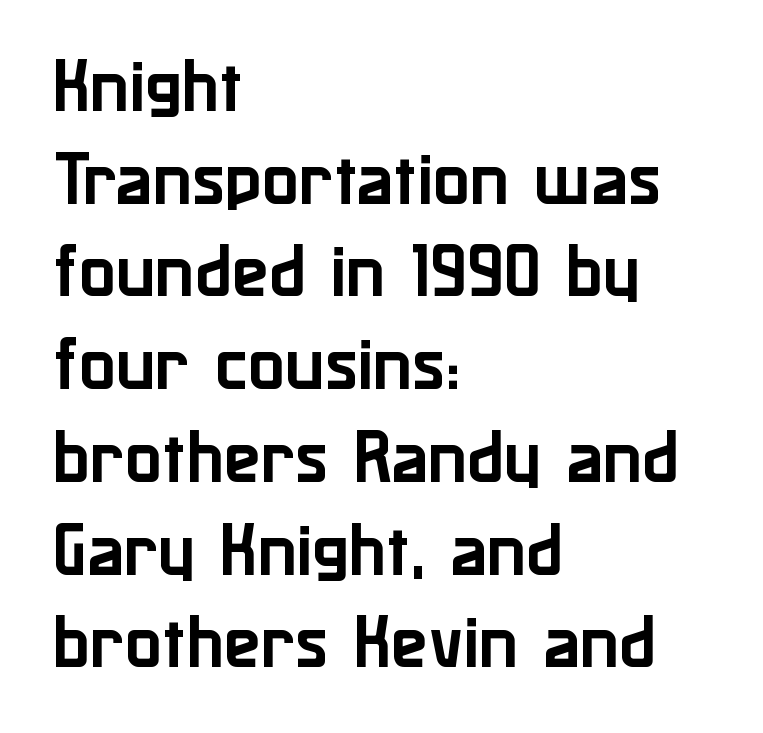
Q: Is the text italic (slanted)? A: No, it is upright.
Q: Is the typeface a serif or a sans-serif typeface? A: Sans-serif.
Q: Is the text underlined? A: No.
Q: How is the paragraph aligned? A: Left-aligned.
Q: Is the spacing between letters normal or unusually wide? A: Normal.
Q: Is the spacing between lines tight, normal or loose? A: Normal.
Q: Width (condensed, normal, or wide)? A: Normal.
Q: Stroke contrast? A: Low.
Q: x-height? A: Medium.
Q: Monospaced? A: No.
